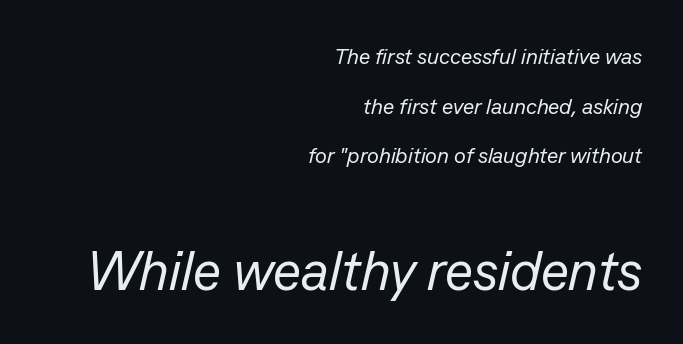
Descenders hang freely into open space. The weight tops out at a normal text grade. The leading is generous, giving the passage an open texture. The letters advance in unequal steps, a hallmark of proportional type. The compositor pushed each line to the right boundary. The specimen reads as italic at a glance.
